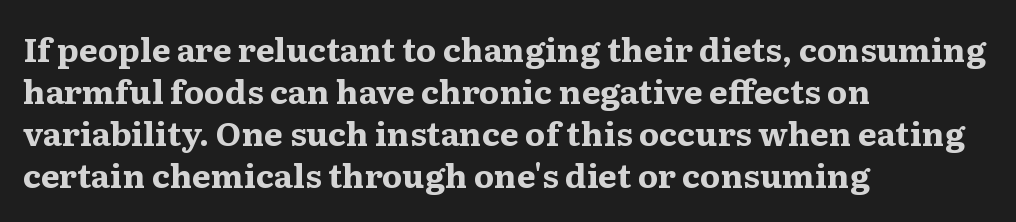
{"serif": "yes", "italic": "no", "bold": "yes", "weight": "bold", "width": "wide", "stroke_contrast": "medium", "x_height": "medium", "monospaced": "no", "underline": "no", "align": "left", "line_spacing": "normal", "line_spacing_ratio": 1.27, "letter_spacing": "normal", "letter_spacing_em": 0.0, "glyph_px": 33}
